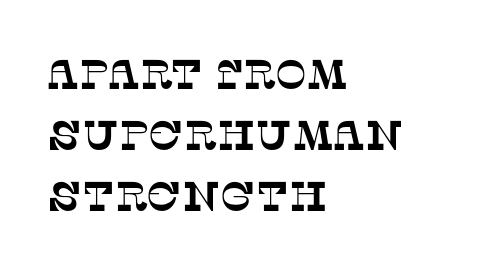
Q: Is the typeface a serif or a sans-serif typeface? A: Serif.
Q: Is the text underlined? A: No.
Q: How is the paragraph aligned? A: Left-aligned.
Q: Is the spacing between letters normal or unusually wide? A: Normal.
Q: Is the spacing between lines tight, normal or loose? A: Normal.
Q: Width (condensed, normal, or wide)? A: Normal.
Q: Stroke contrast? A: Low.
Q: x-height? A: Large.
Q: Monospaced? A: No.
